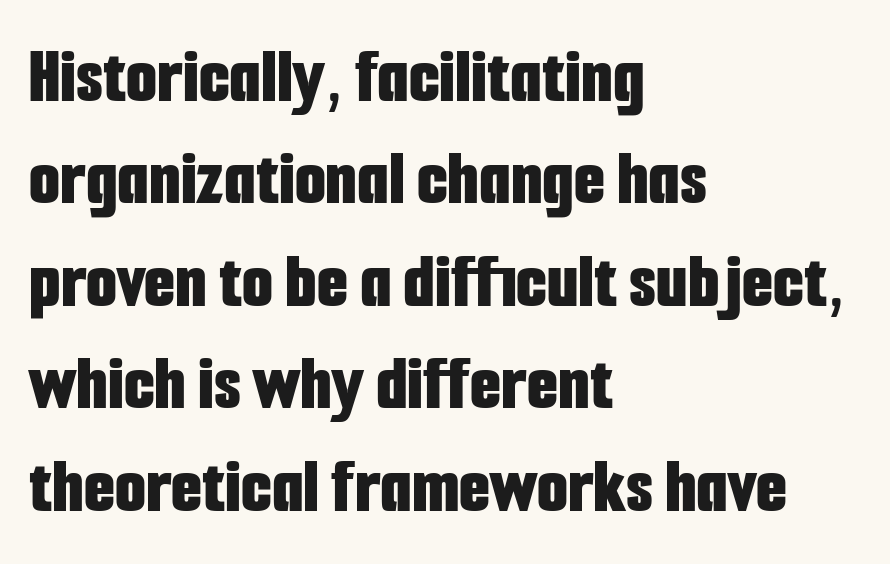
Does the weight exceed regular? Yes, all the way to bold. Line spacing here is normal. The specimen reads as upright at a glance. Descenders hang freely into open space.
